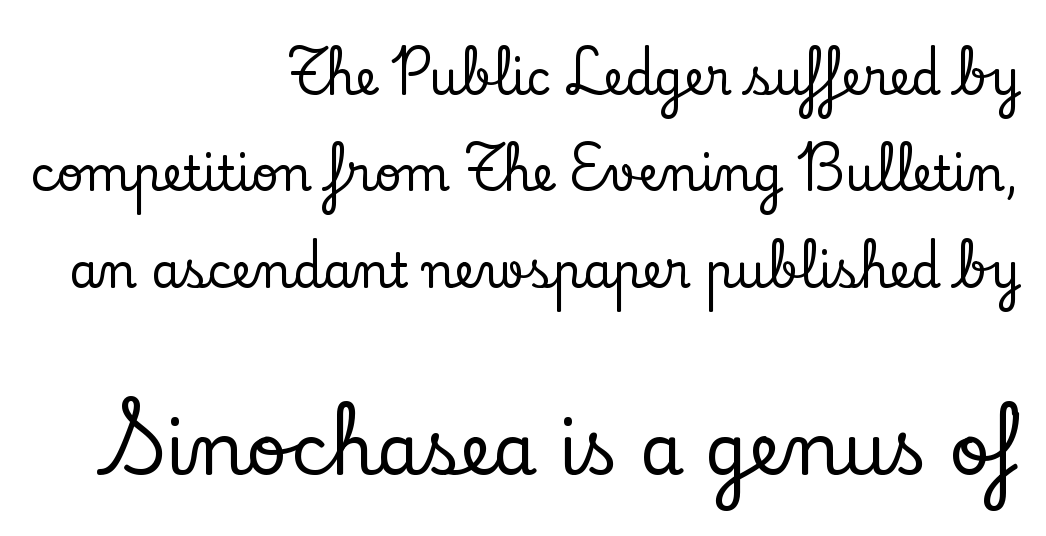
Reading down the column, the eye jumps a long way to each next line. Posture: vertical. The space directly below the letters is spotless. Note: smaller setting up top, larger setting below. Inter-character spacing is left at the font's built-in metrics.
